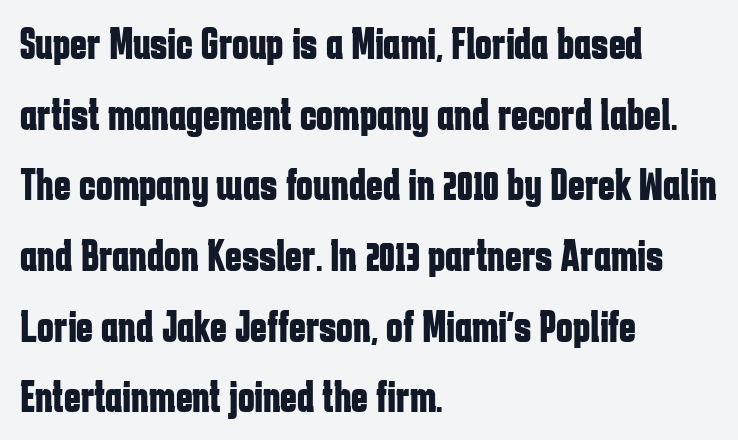
{"serif": "no", "italic": "no", "bold": "yes", "weight": "bold", "width": "condensed", "stroke_contrast": "low", "x_height": "medium", "monospaced": "no", "underline": "no", "align": "left", "line_spacing": "normal", "line_spacing_ratio": 1.57, "letter_spacing": "normal", "letter_spacing_em": 0.0, "glyph_px": 45}
